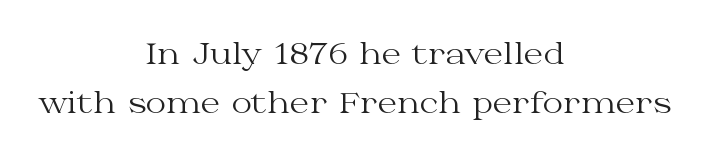
One-word summary of the alignment: center. Each letter's strokes conclude with small projecting serifs. Quick note: underline off. Vertical strokes here are truly vertical. Spacing between characters is what you'd get straight out of the box.
